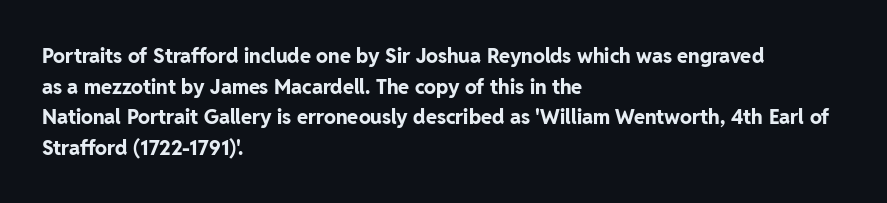
Underlining? Definitely not there. The paragraph has a hard left edge and a soft right edge. A typesetter would mark this as roman, not italic. What weight is shown? A full bold with thick strokes.
